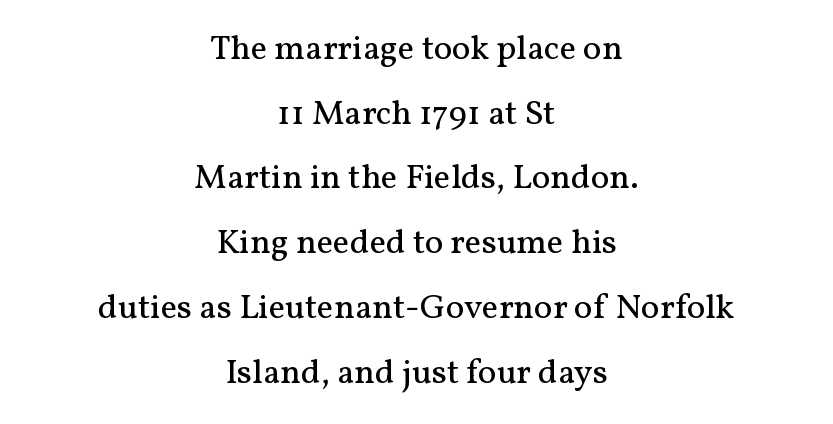
The image shows 35 px regular-weight serif type, upright; set centered, line spacing 1.85x, normal letter spacing, not underlined; medium stroke contrast and a medium x-height.
